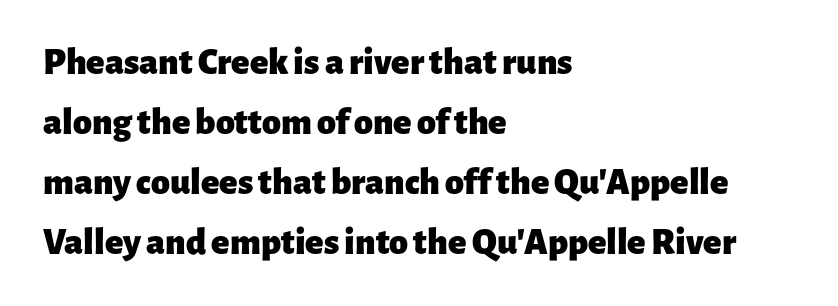
Q: Is the text bold? A: Yes.
Q: Is the text italic (slanted)? A: No, it is upright.
Q: Is the typeface a serif or a sans-serif typeface? A: Sans-serif.
Q: Is the text underlined? A: No.
Q: How is the paragraph aligned? A: Left-aligned.
Q: Is the spacing between letters normal or unusually wide? A: Normal.
Q: Is the spacing between lines tight, normal or loose? A: Normal.
Q: Width (condensed, normal, or wide)? A: Normal.
Q: Stroke contrast? A: Low.
Q: x-height? A: Medium.
Q: Monospaced? A: No.
